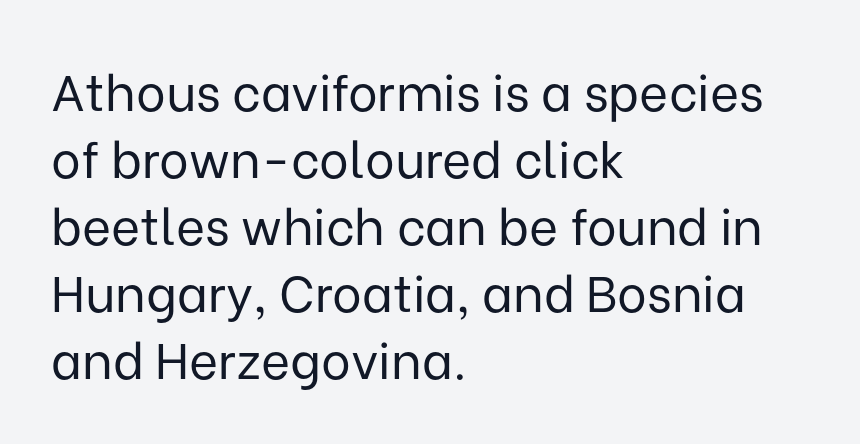
Q: Is the text bold? A: No.
Q: Is the text italic (slanted)? A: No, it is upright.
Q: Is the typeface a serif or a sans-serif typeface? A: Sans-serif.
Q: Is the text underlined? A: No.
Q: How is the paragraph aligned? A: Left-aligned.
Q: Is the spacing between letters normal or unusually wide? A: Normal.
Q: Is the spacing between lines tight, normal or loose? A: Normal.
Q: Width (condensed, normal, or wide)? A: Normal.
Q: Stroke contrast? A: Low.
Q: x-height? A: Medium.
Q: Monospaced? A: No.
